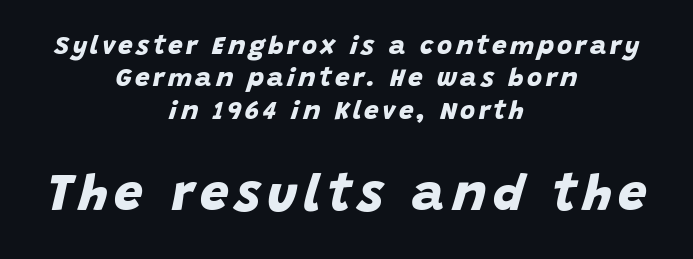
Thick stems and heavy bowls — unmistakably bold. Is this a fixed-width face? No — the glyphs have proportional, varying widths. Each letter's strokes conclude bluntly, with no projecting serifs. The lines are quadded center. Any mark beneath the type? The region is blank.
